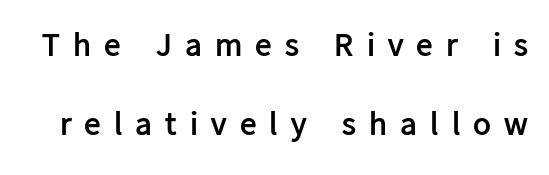
Q: Is the text bold? A: Yes.
Q: Is the text italic (slanted)? A: No, it is upright.
Q: Is the typeface a serif or a sans-serif typeface? A: Sans-serif.
Q: Is the text underlined? A: No.
Q: Is the spacing between letters normal or unusually wide? A: Unusually wide.
Q: Is the spacing between lines tight, normal or loose? A: Loose.
Q: Width (condensed, normal, or wide)? A: Normal.
Q: Stroke contrast? A: Low.
Q: x-height? A: Medium.
Q: Monospaced? A: No.
